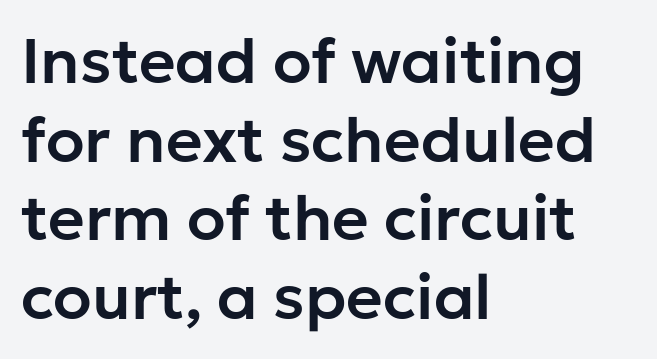
The area under the type is left untouched. The designer went with a sans here, leaving each stem footless. This is roman type, the default non-slanted kind. You could not count columns in this text — the font is proportionally spaced. Visually the block forms a straight wall on the left and a jagged coastline on the right. The vertical gap from one line to the next is medium.
